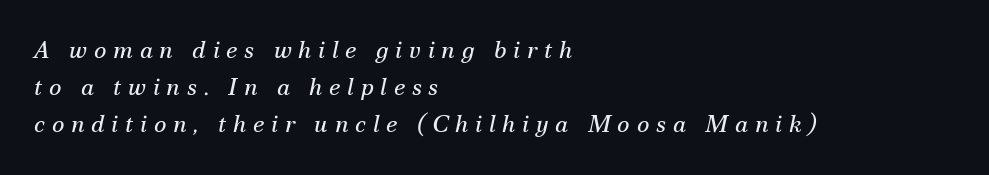
{"italic": "yes", "lean": "right", "slant_degrees": 12, "bold": "no", "underline": "no", "align": "left", "line_spacing": "normal", "line_spacing_ratio": 1.55, "letter_spacing": "wide", "letter_spacing_em": 0.28, "glyph_px": 24}
